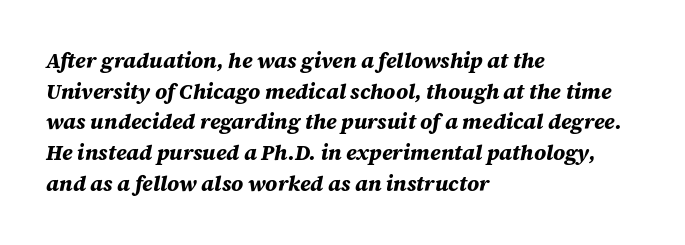
{"italic": "yes", "lean": "right", "slant_degrees": 12, "bold": "yes", "underline": "no", "align": "left", "line_spacing": "normal", "line_spacing_ratio": 1.46, "letter_spacing": "normal", "letter_spacing_em": 0.0, "glyph_px": 21}
